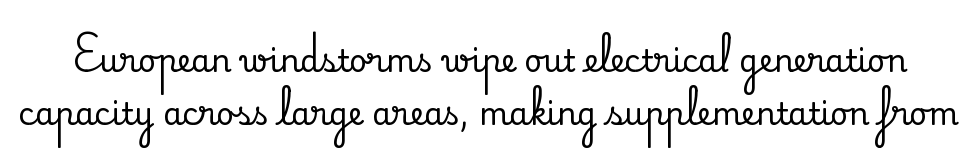
The image shows 31 px serif type, upright; set normal line spacing (1.7x), normal letter spacing, not underlined; medium stroke contrast and a small x-height.
